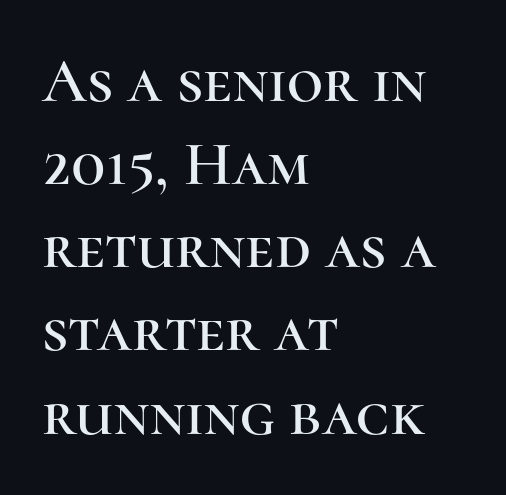
Q: Is the text italic (slanted)? A: No, it is upright.
Q: Is the typeface a serif or a sans-serif typeface? A: Serif.
Q: Is the text underlined? A: No.
Q: How is the paragraph aligned? A: Left-aligned.
Q: Is the spacing between letters normal or unusually wide? A: Normal.
Q: Is the spacing between lines tight, normal or loose? A: Normal.
Q: Width (condensed, normal, or wide)? A: Normal.
Q: Stroke contrast? A: High.
Q: x-height? A: Medium.
Q: Monospaced? A: No.
